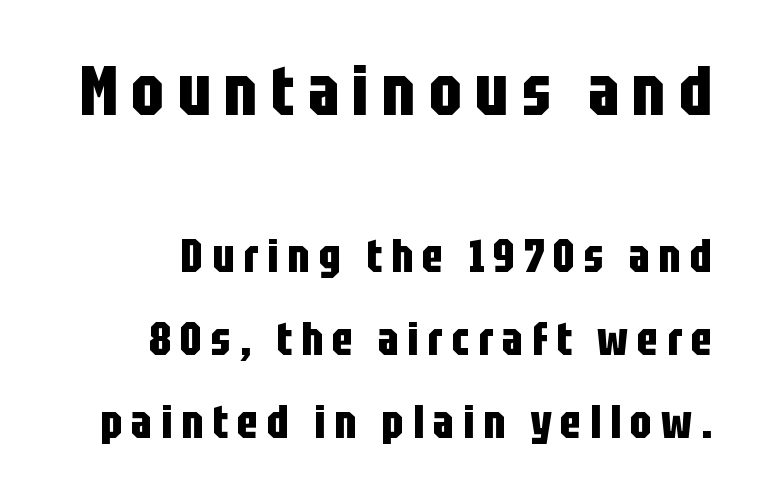
{"serif": "no", "italic": "no", "bold": "yes", "weight": "bold", "width": "condensed", "stroke_contrast": "low", "x_height": "large", "monospaced": "no", "underline": "no", "align": "right", "line_spacing_ratio": 1.77, "larger_block": "first", "size_ratio": 1.49, "glyph_px": 70}
